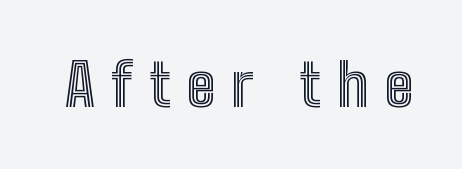
{"italic": "no", "width": "condensed", "x_height": "medium", "monospaced": "no", "underline": "no", "letter_spacing": "wide", "letter_spacing_em": 0.28, "glyph_px": 58}
